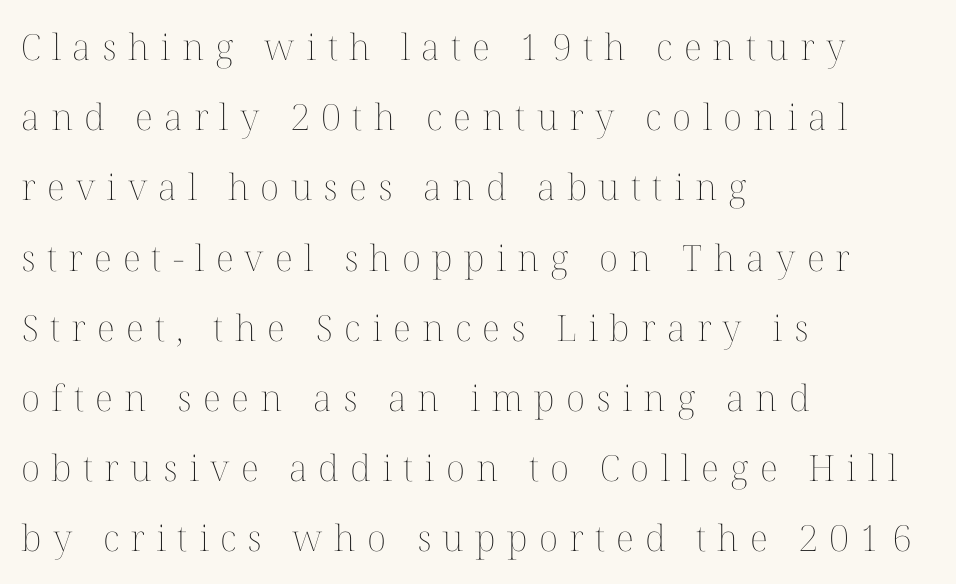
Q: Is the text bold? A: No.
Q: Is the text italic (slanted)? A: No, it is upright.
Q: Is the text underlined? A: No.
Q: How is the paragraph aligned? A: Left-aligned.
Q: Is the spacing between letters normal or unusually wide? A: Unusually wide.
Q: Is the spacing between lines tight, normal or loose? A: Loose.
Q: Width (condensed, normal, or wide)? A: Normal.
Q: Stroke contrast? A: Medium.
Q: x-height? A: Medium.
Q: Monospaced? A: No.
